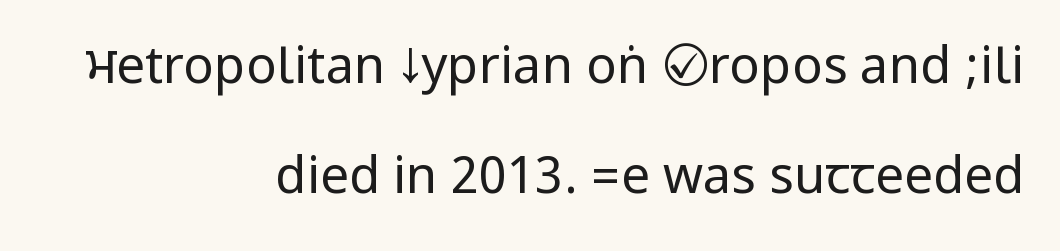
Q: Is the text bold? A: No.
Q: Is the text italic (slanted)? A: No, it is upright.
Q: Is the typeface a serif or a sans-serif typeface? A: Sans-serif.
Q: Is the text underlined? A: No.
Q: How is the paragraph aligned? A: Right-aligned.
Q: Is the spacing between letters normal or unusually wide? A: Normal.
Q: Is the spacing between lines tight, normal or loose? A: Loose.
Q: Width (condensed, normal, or wide)? A: Condensed.
Q: Stroke contrast? A: Low.
